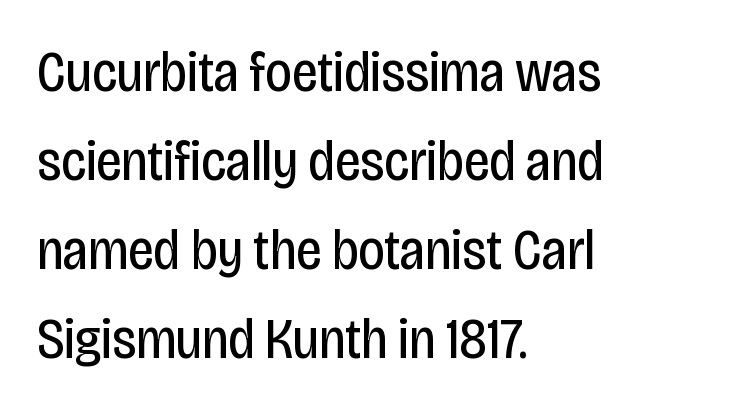
Q: Is the text bold? A: No.
Q: Is the text italic (slanted)? A: No, it is upright.
Q: Is the typeface a serif or a sans-serif typeface? A: Sans-serif.
Q: Is the text underlined? A: No.
Q: How is the paragraph aligned? A: Left-aligned.
Q: Is the spacing between letters normal or unusually wide? A: Normal.
Q: Is the spacing between lines tight, normal or loose? A: Normal.
Q: Width (condensed, normal, or wide)? A: Condensed.
Q: Stroke contrast? A: Low.
Q: x-height? A: Large.
Q: Monospaced? A: No.
